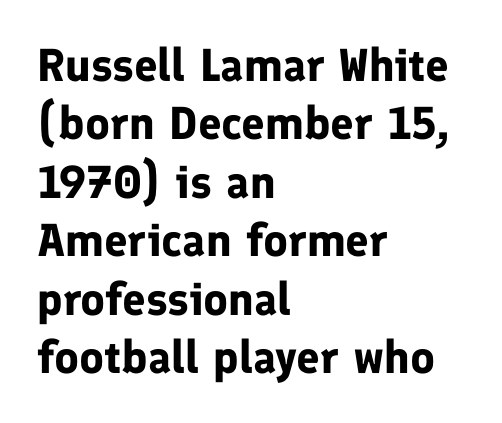
{"serif": "no", "italic": "no", "bold": "yes", "weight": "bold", "width": "normal", "stroke_contrast": "low", "x_height": "medium", "monospaced": "no", "underline": "no", "align": "left", "line_spacing": "normal", "line_spacing_ratio": 1.27, "letter_spacing": "normal", "letter_spacing_em": 0.0, "glyph_px": 46}
